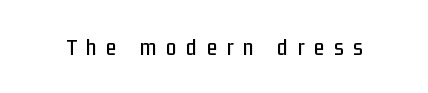
{"italic": "no", "underline": "no", "letter_spacing": "wide", "letter_spacing_em": 0.4, "glyph_px": 24}
